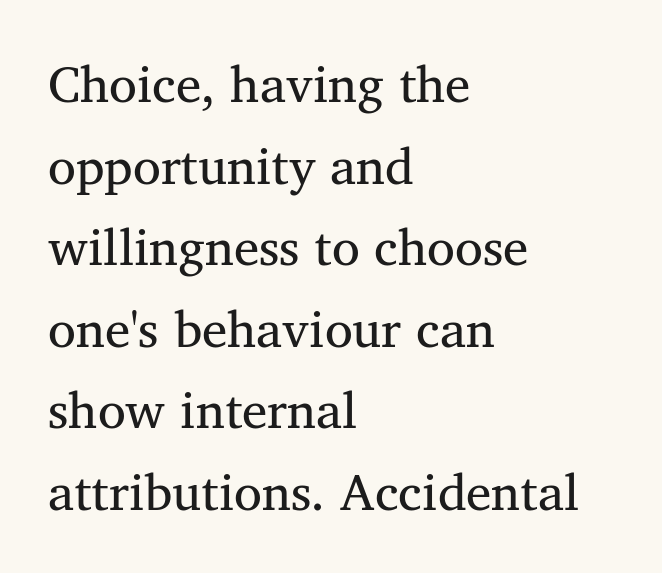
You could call the tracking neutral — neither tight nor loose. Caption: multi-line text, flush left, ragged right. Typographically, this falls in the serif category. Whoever set this chose a conventional vertical rhythm.
